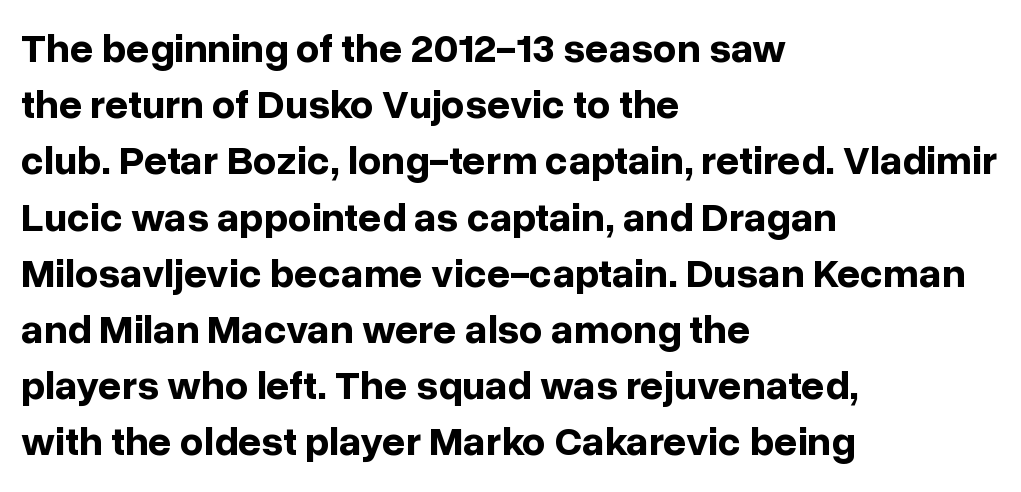
If you measured baseline to baseline, you'd find a middling distance. The line texture is even and compact thanks to regular tracking. Teacher's note: observe the even left margin — that is flush-left alignment. The sample has been set heavy, in full bold. The glyphs are unaccompanied by any horizontal stroke below them.
